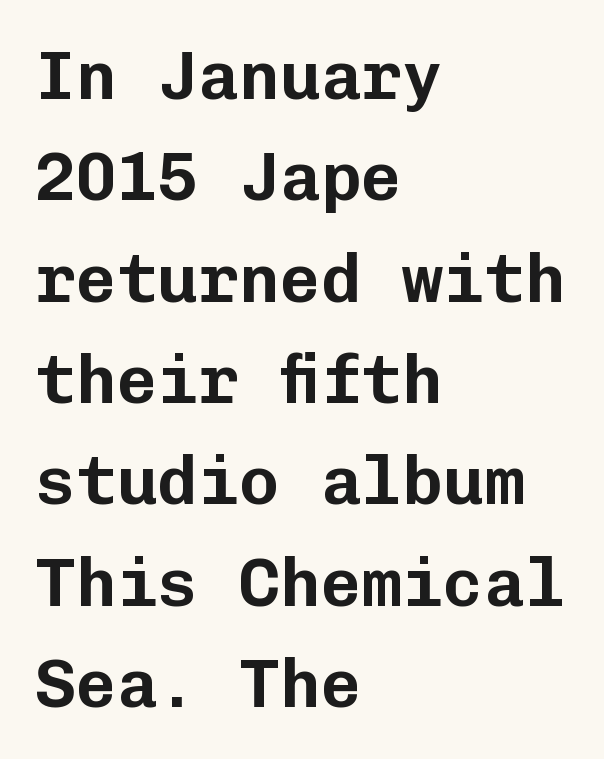
{"serif": "no", "italic": "no", "width": "normal", "stroke_contrast": "low", "x_height": "medium", "monospaced": "yes", "underline": "no", "align": "left", "line_spacing": "normal", "line_spacing_ratio": 1.49, "letter_spacing": "normal", "letter_spacing_em": 0.0, "glyph_px": 68}
